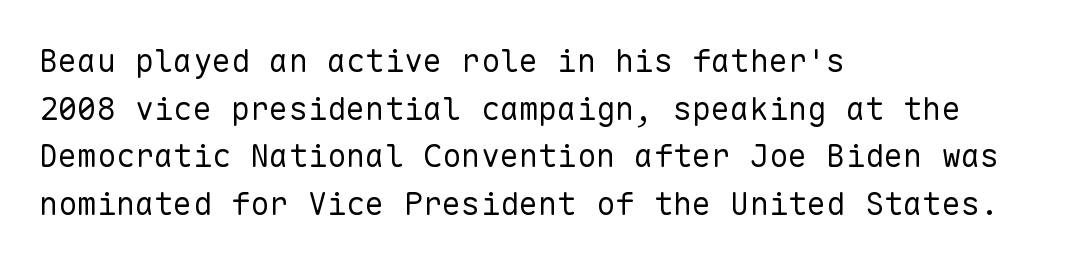
{"serif": "no", "italic": "no", "bold": "no", "weight": "regular", "width": "normal", "stroke_contrast": "low", "x_height": "medium", "monospaced": "yes", "underline": "no", "align": "left", "line_spacing": "normal", "line_spacing_ratio": 1.49, "letter_spacing": "normal", "letter_spacing_em": 0.0, "glyph_px": 32}
